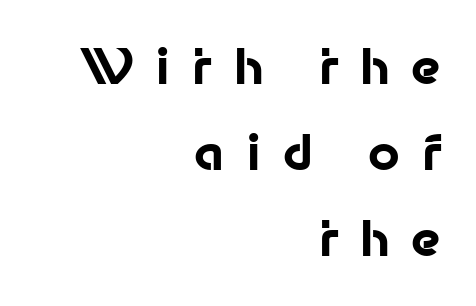
Does the type have serifs? No, each stem ends abruptly. Rendered with straight, roman letterforms. A full-strength bold gives these letters their thick strokes. Each letter keeps its own natural width here, so spacing adapts to shape. Tracking value appears strongly positive — letters spread wide.
